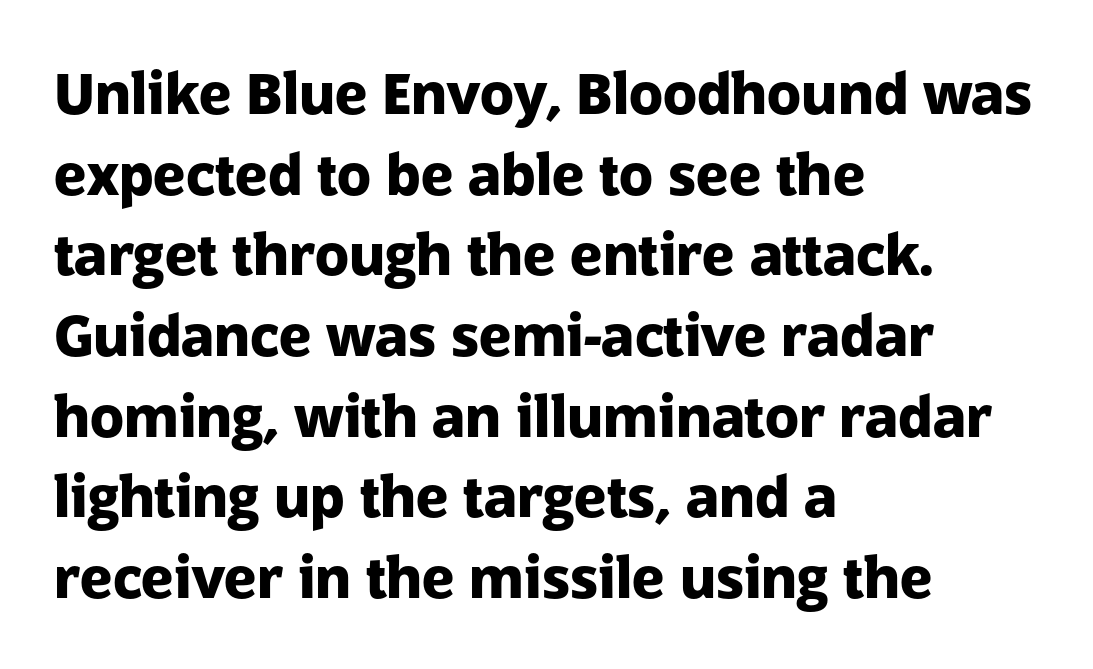
{"serif": "no", "italic": "no", "bold": "yes", "weight": "heavy", "width": "normal", "stroke_contrast": "low", "x_height": "medium", "monospaced": "no", "underline": "no", "align": "left", "line_spacing": "normal", "line_spacing_ratio": 1.44, "letter_spacing": "normal", "letter_spacing_em": 0.0, "glyph_px": 56}
